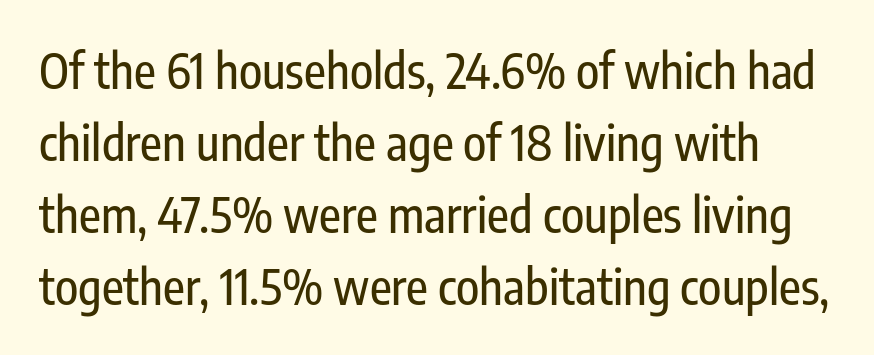
These lines are rendered in a variable-pitch font. Only glyphs here, with clear space below each row. Students, observe: this is what conventionally led text looks like. Vertical strokes here are truly vertical.
